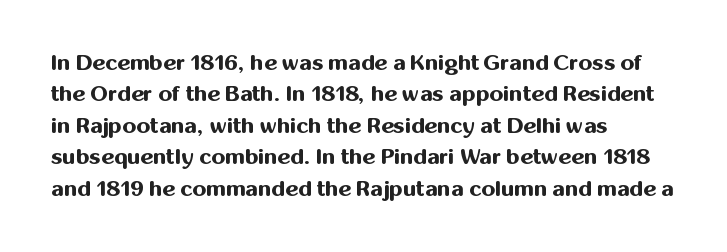
Q: Is the text bold? A: Yes.
Q: Is the text italic (slanted)? A: No, it is upright.
Q: Is the text underlined? A: No.
Q: How is the paragraph aligned? A: Left-aligned.
Q: Is the spacing between letters normal or unusually wide? A: Normal.
Q: Is the spacing between lines tight, normal or loose? A: Normal.
